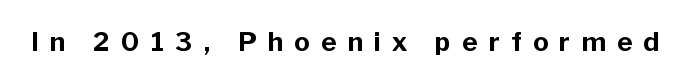
Between one letter and the next there's a generous, obvious gap. Each glyph is drawn with heavy, bold strokes. Has an underline been added? It has not. Every character sits straight up, as roman type does.
